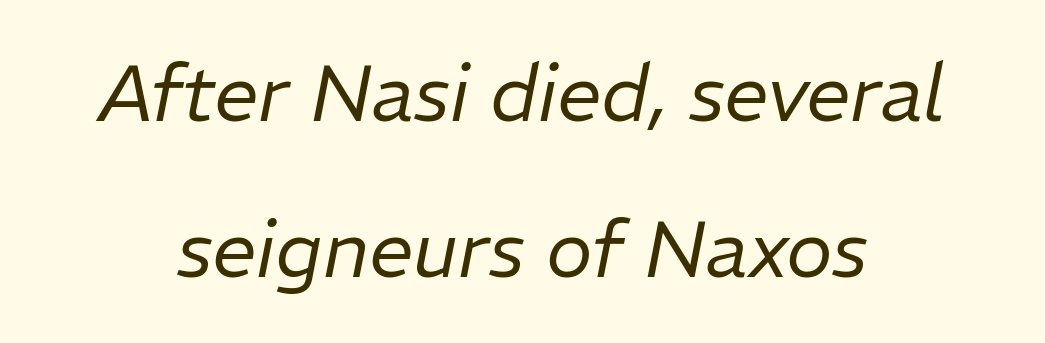
The image shows 79 px regular-weight type, italic (leaning right); set centered, loose line spacing (1.98x), normal letter spacing, not underlined; low stroke contrast and a medium x-height.
